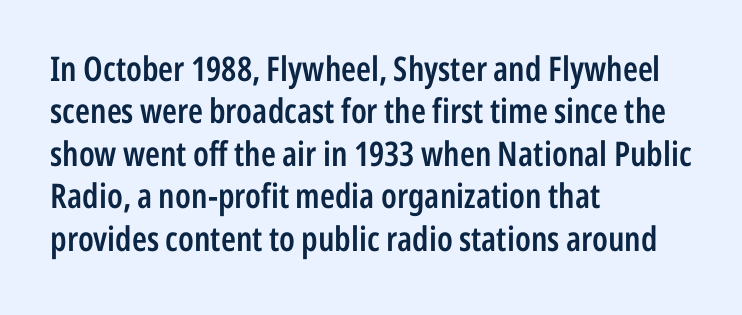
The image shows 34 px semibold, condensed sans-serif type, upright; set left-aligned, normal line spacing (1.25x), normal letter spacing, not underlined; low stroke contrast and a medium x-height.
